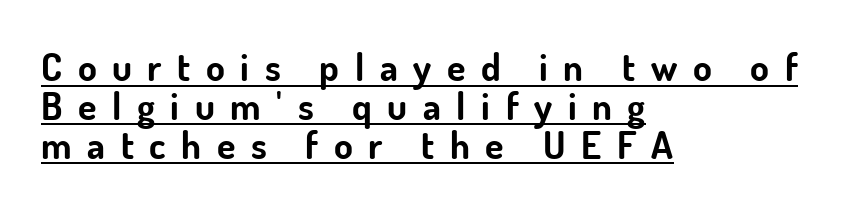
Students, observe: this is what under-led, compact text looks like. Check where the strokes stop: nothing finishes them off — pure sans. This rendering widens character spacing well past its baseline value. These lines carry a lot of weight — the face is fully bold.
